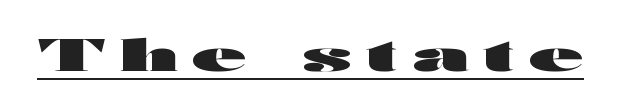
{"serif": "no", "italic": "no", "bold": "yes", "weight": "heavy", "width": "wide", "stroke_contrast": "high", "x_height": "medium", "monospaced": "no", "underline": "yes", "letter_spacing": "wide", "letter_spacing_em": 0.35, "glyph_px": 44}
